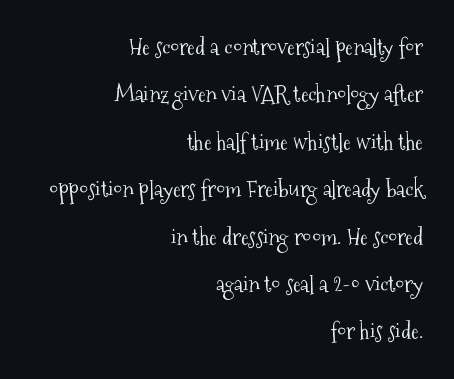
The image shows 23 px text type, upright; set right-aligned, loose line spacing (2.06x), normal letter spacing, not underlined.
